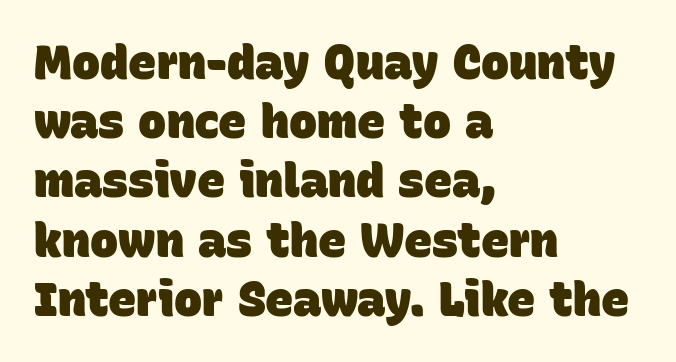
{"serif": "no", "bold": "yes", "weight": "heavy", "width": "normal", "stroke_contrast": "low", "x_height": "large", "monospaced": "no", "underline": "no", "align": "left", "line_spacing": "normal", "line_spacing_ratio": 1.26, "letter_spacing": "normal", "letter_spacing_em": 0.0, "glyph_px": 47}
